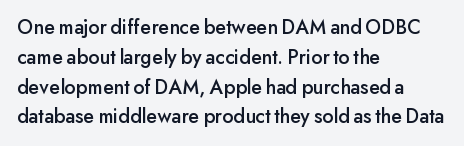
The image shows 21 px text type, upright; set left-aligned, normal line spacing (1.42x), normal letter spacing, not underlined.
